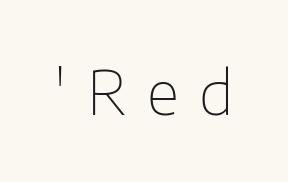
Q: Is the text bold? A: No.
Q: Is the text italic (slanted)? A: No, it is upright.
Q: Is the typeface a serif or a sans-serif typeface? A: Sans-serif.
Q: Is the text underlined? A: No.
Q: Is the spacing between letters normal or unusually wide? A: Unusually wide.
Q: Width (condensed, normal, or wide)? A: Normal.
Q: Stroke contrast? A: Low.
Q: x-height? A: Medium.
Q: Monospaced? A: No.
